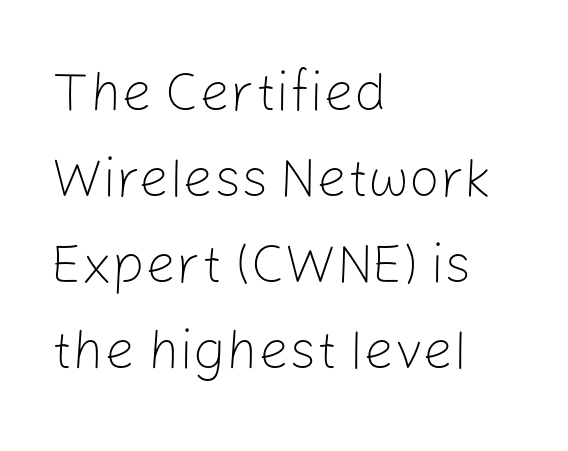
{"serif": "no", "italic": "no", "bold": "no", "weight": "light", "width": "normal", "stroke_contrast": "low", "x_height": "medium", "monospaced": "no", "underline": "no", "align": "left", "line_spacing": "normal", "line_spacing_ratio": 1.59, "letter_spacing": "normal", "letter_spacing_em": 0.0, "glyph_px": 54}
